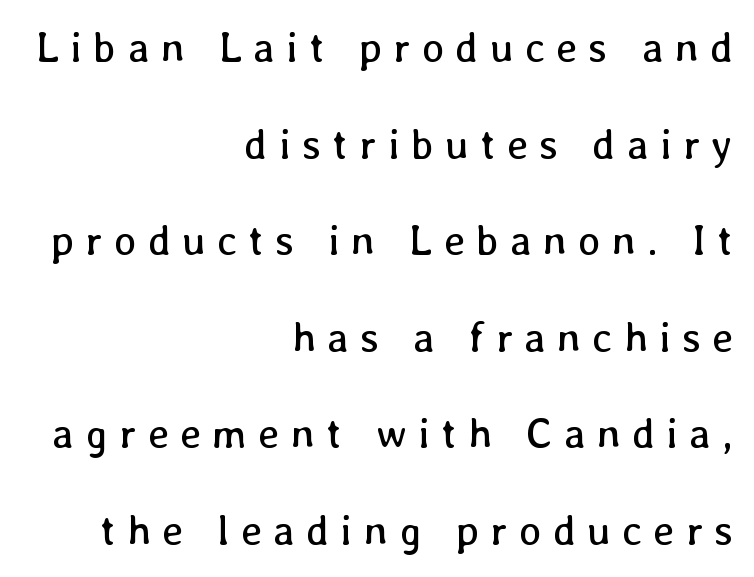
{"italic": "no", "bold": "no", "weight": "regular", "width": "normal", "stroke_contrast": "low", "x_height": "medium", "monospaced": "no", "underline": "no", "align": "right", "line_spacing": "loose", "line_spacing_ratio": 2.3, "letter_spacing": "wide", "letter_spacing_em": 0.27, "glyph_px": 42}
